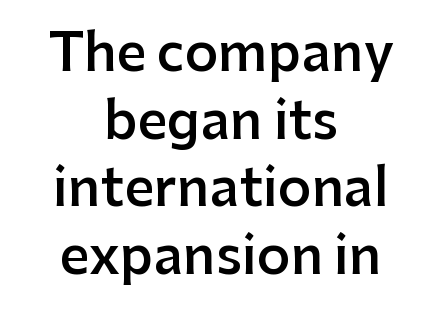
The image shows 52 px semibold sans-serif type, upright; set centered, normal line spacing (1.3x), normal letter spacing, not underlined; low stroke contrast and a medium x-height.
